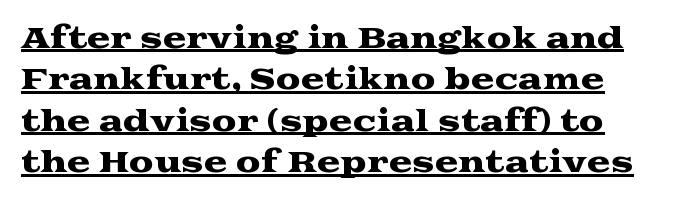
Q: Is the text italic (slanted)? A: No, it is upright.
Q: Is the typeface a serif or a sans-serif typeface? A: Serif.
Q: Is the text underlined? A: Yes.
Q: Is the spacing between letters normal or unusually wide? A: Normal.
Q: Is the spacing between lines tight, normal or loose? A: Normal.
Q: Width (condensed, normal, or wide)? A: Wide.
Q: Stroke contrast? A: Medium.
Q: x-height? A: Medium.
Q: Monospaced? A: No.
